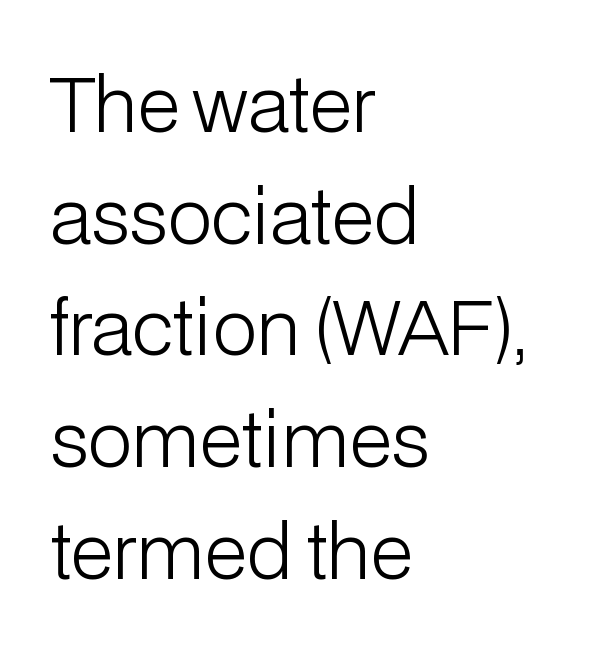
Clear beneath every line of the passage. The ragged edge is on the right, which tells us the setting is flush left. The strokes are not fattened; the text isn't bold. Looks like regular typesetting: each glyph gets only the width it needs.
